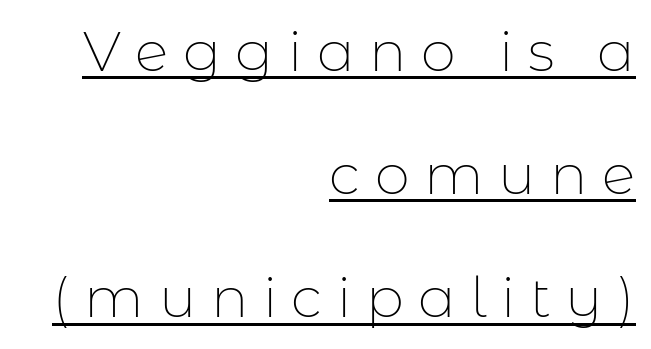
Q: Is the text bold? A: No.
Q: Is the text italic (slanted)? A: No, it is upright.
Q: Is the typeface a serif or a sans-serif typeface? A: Sans-serif.
Q: Is the text underlined? A: Yes.
Q: How is the paragraph aligned? A: Right-aligned.
Q: Is the spacing between letters normal or unusually wide? A: Unusually wide.
Q: Is the spacing between lines tight, normal or loose? A: Loose.
Q: Width (condensed, normal, or wide)? A: Normal.
Q: Stroke contrast? A: Low.
Q: x-height? A: Medium.
Q: Monospaced? A: No.
